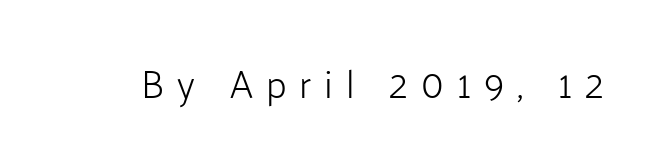
{"serif": "no", "italic": "no", "bold": "no", "weight": "light", "width": "normal", "stroke_contrast": "low", "x_height": "medium", "monospaced": "no", "underline": "no", "letter_spacing": "wide", "letter_spacing_em": 0.33, "glyph_px": 39}
